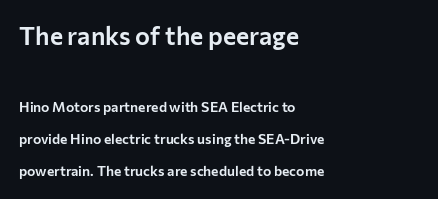
The image shows 25 px text type, upright; set left-aligned, loose line spacing (2.31x), normal letter spacing, not underlined; the first (top) block is 1.79x larger.
